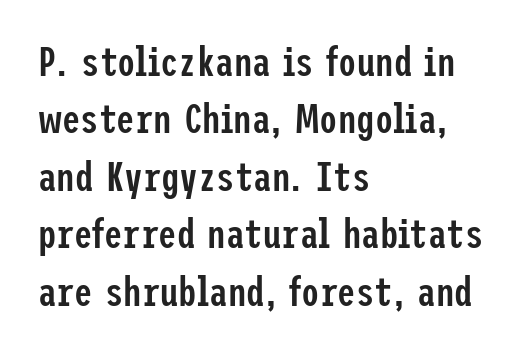
{"serif": "no", "italic": "no", "bold": "semi", "weight": "semibold", "width": "condensed", "stroke_contrast": "low", "x_height": "medium", "underline": "no", "align": "left", "line_spacing": "normal", "line_spacing_ratio": 1.4, "letter_spacing": "normal", "letter_spacing_em": 0.0, "glyph_px": 41}
